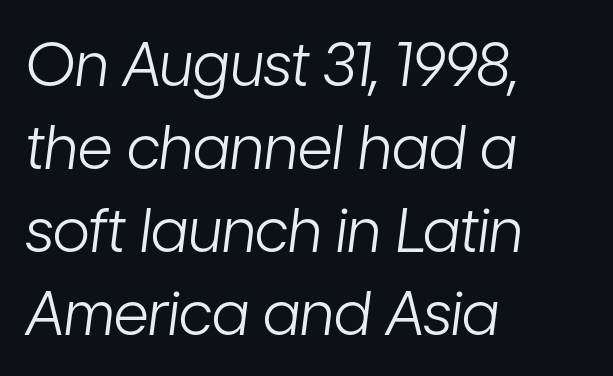
The image shows 61 px light, condensed type, italic (leaning right); set left-aligned, normal line spacing (1.36x), normal letter spacing, not underlined; low stroke contrast and a medium x-height.
